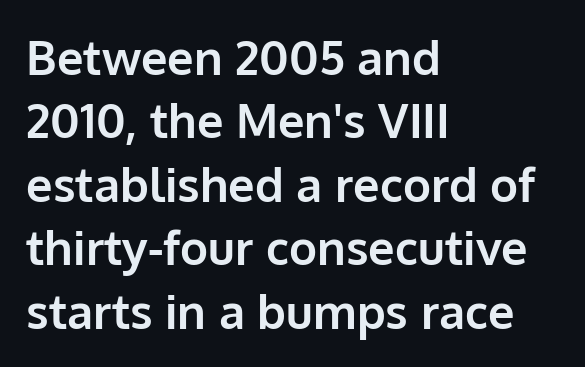
The image shows 47 px bold sans-serif type, upright; set left-aligned, normal line spacing (1.35x), normal letter spacing, not underlined; low stroke contrast and a medium x-height.
